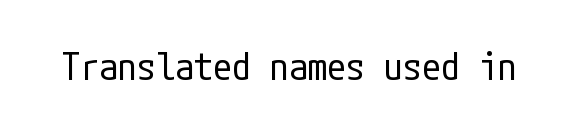
The image shows 38 px regular-weight, condensed sans-serif type, upright; set normal letter spacing, not underlined; low stroke contrast and a medium x-height.
